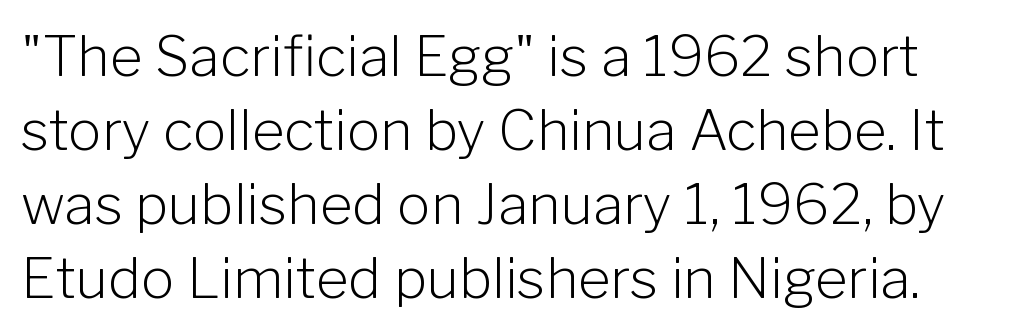
The image shows 56 px light sans-serif type, upright; set normal line spacing (1.32x), normal letter spacing, not underlined; low stroke contrast and a medium x-height.
